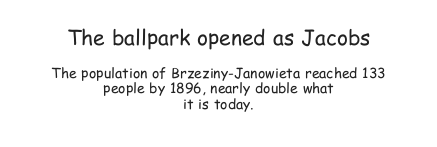
The image shows 21 px text type, upright; set centered, tight line spacing (1.1x), normal letter spacing, not underlined; the first (top) block is 1.5x larger.
